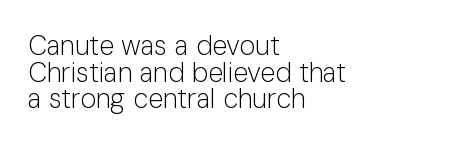
{"italic": "no", "bold": "no", "underline": "no", "align": "left", "line_spacing": "tight", "line_spacing_ratio": 0.99, "letter_spacing": "normal", "letter_spacing_em": 0.0, "glyph_px": 27}
